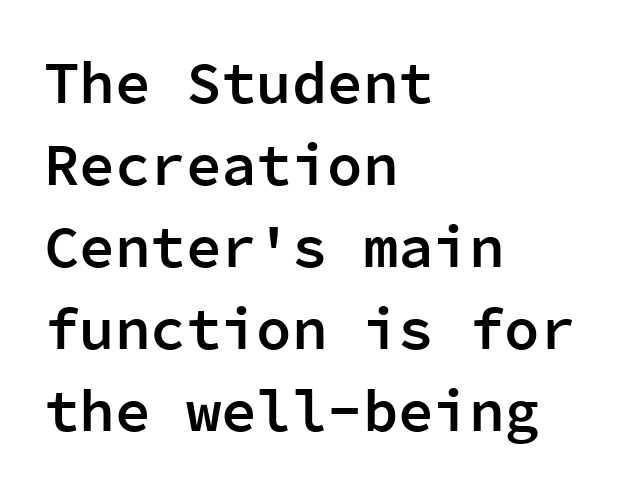
Q: Is the text bold? A: Semi-bold.
Q: Is the text italic (slanted)? A: No, it is upright.
Q: Is the typeface a serif or a sans-serif typeface? A: Sans-serif.
Q: Is the text underlined? A: No.
Q: How is the paragraph aligned? A: Left-aligned.
Q: Is the spacing between letters normal or unusually wide? A: Normal.
Q: Is the spacing between lines tight, normal or loose? A: Normal.
Q: Width (condensed, normal, or wide)? A: Normal.
Q: Stroke contrast? A: Low.
Q: x-height? A: Medium.
Q: Monospaced? A: Yes.
